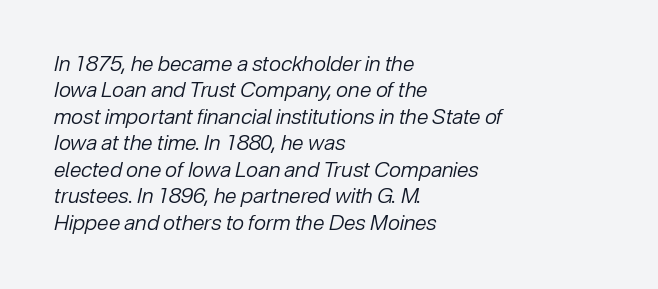
Q: Is the text bold? A: No.
Q: Is the text italic (slanted)? A: Yes, it leans right by about 12 degrees.
Q: Is the text underlined? A: No.
Q: How is the paragraph aligned? A: Left-aligned.
Q: Is the spacing between letters normal or unusually wide? A: Normal.
Q: Is the spacing between lines tight, normal or loose? A: Normal.
